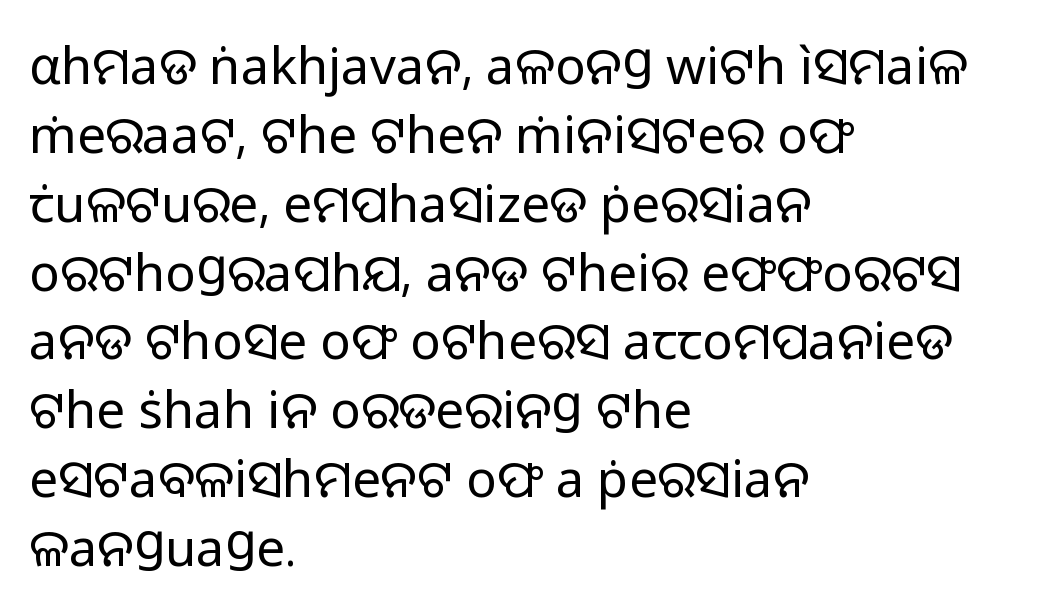
The image shows 51 px regular-weight sans-serif type, upright; set left-aligned, normal line spacing (1.35x), normal letter spacing, not underlined; low stroke contrast and a medium x-height.
